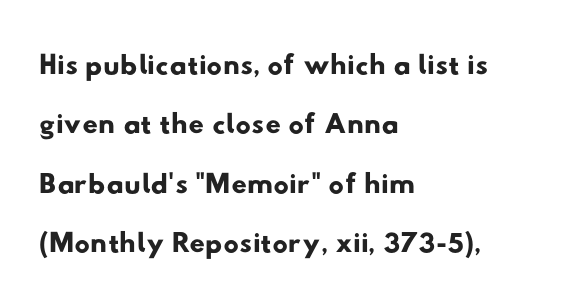
Descenders hang freely into open space. The line texture is even and compact thanks to regular tracking. Interline gaps are of average width in this sample. Think of a printed novel: that variable character pitch is what you see here.
